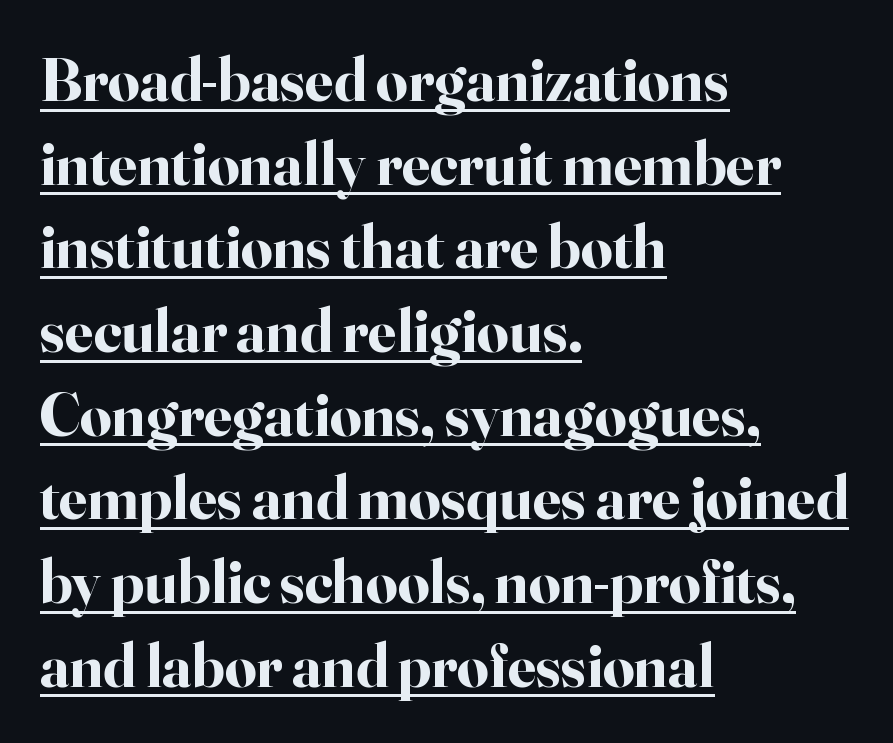
Q: Is the text bold? A: Yes.
Q: Is the text italic (slanted)? A: No, it is upright.
Q: Is the typeface a serif or a sans-serif typeface? A: Serif.
Q: Is the text underlined? A: Yes.
Q: How is the paragraph aligned? A: Left-aligned.
Q: Is the spacing between letters normal or unusually wide? A: Normal.
Q: Is the spacing between lines tight, normal or loose? A: Normal.
Q: Width (condensed, normal, or wide)? A: Normal.
Q: Stroke contrast? A: High.
Q: x-height? A: Small.
Q: Monospaced? A: No.
